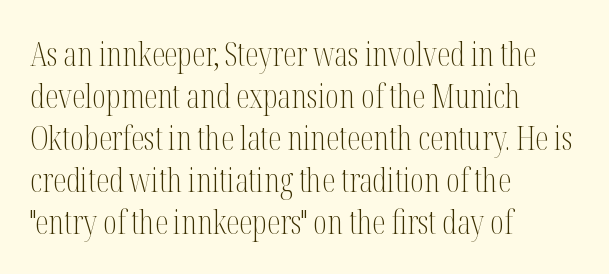
{"serif": "yes", "italic": "no", "bold": "no", "weight": "light", "width": "condensed", "stroke_contrast": "medium", "x_height": "medium", "monospaced": "no", "underline": "no", "align": "left", "line_spacing": "normal", "line_spacing_ratio": 1.27, "letter_spacing": "normal", "letter_spacing_em": 0.0, "glyph_px": 33}
